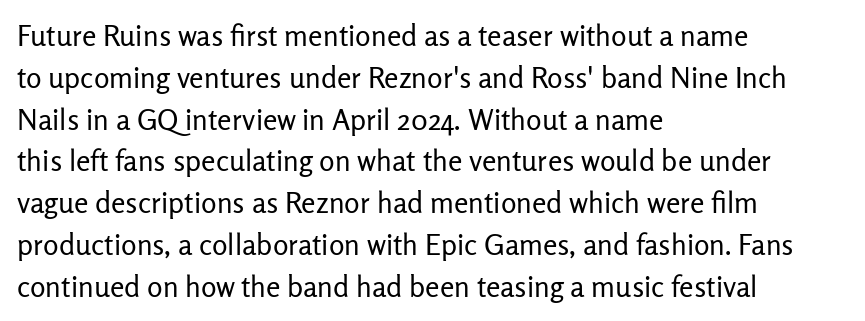
The image shows 29 px regular-weight sans-serif type, upright; set left-aligned, normal line spacing (1.44x), normal letter spacing, not underlined; low stroke contrast and a medium x-height.
